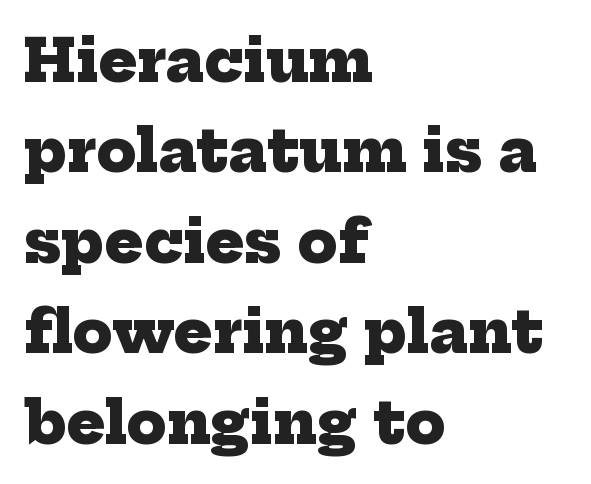
A typesetter would label this face a serif. The vertical gap from one line to the next is medium. Any mark beneath the type? The region is blank. Horizontal alignment here is leftward, the default for most running prose. Do the characters align in a grid? No, the font is proportional. Heft: maximum for text — a bold.
